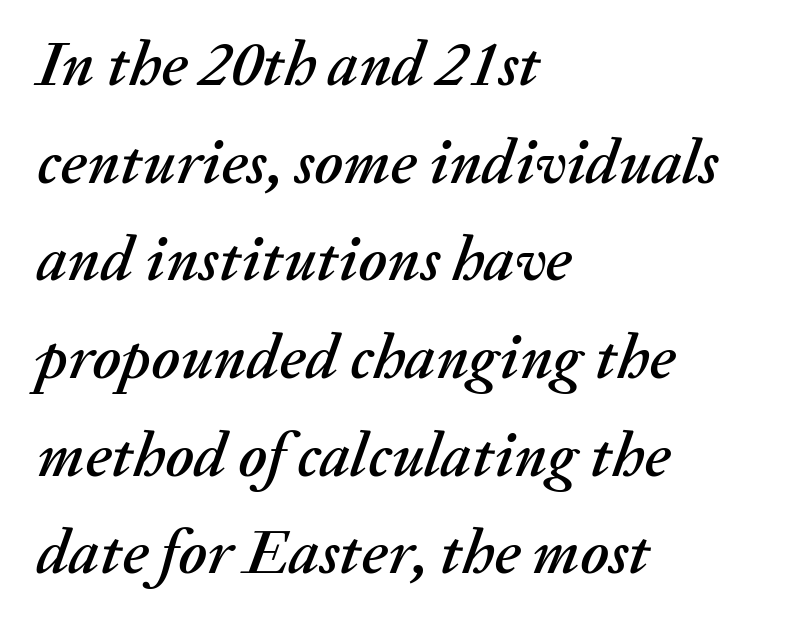
Q: Is the text italic (slanted)? A: Yes, it leans right by about 20 degrees.
Q: Is the text underlined? A: No.
Q: How is the paragraph aligned? A: Left-aligned.
Q: Is the spacing between letters normal or unusually wide? A: Normal.
Q: Is the spacing between lines tight, normal or loose? A: Normal.
Q: Width (condensed, normal, or wide)? A: Normal.
Q: Stroke contrast? A: Medium.
Q: x-height? A: Medium.
Q: Monospaced? A: No.
